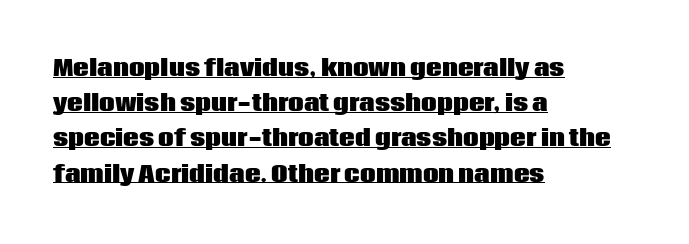
{"italic": "no", "bold": "yes", "underline": "yes", "align": "left", "line_spacing": "normal", "line_spacing_ratio": 1.6, "letter_spacing": "normal", "letter_spacing_em": 0.0, "glyph_px": 22}
